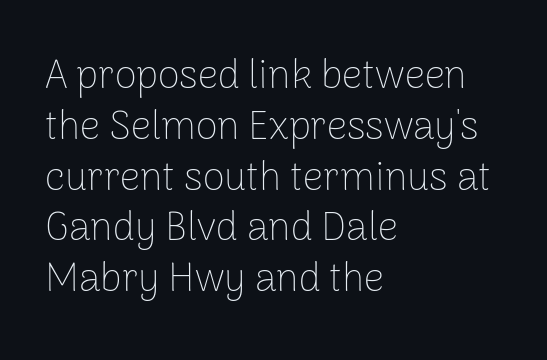
Q: Is the text bold? A: No.
Q: Is the text italic (slanted)? A: No, it is upright.
Q: Is the typeface a serif or a sans-serif typeface? A: Sans-serif.
Q: Is the text underlined? A: No.
Q: How is the paragraph aligned? A: Left-aligned.
Q: Is the spacing between letters normal or unusually wide? A: Normal.
Q: Is the spacing between lines tight, normal or loose? A: Normal.
Q: Width (condensed, normal, or wide)? A: Normal.
Q: Stroke contrast? A: Low.
Q: x-height? A: Medium.
Q: Monospaced? A: No.
